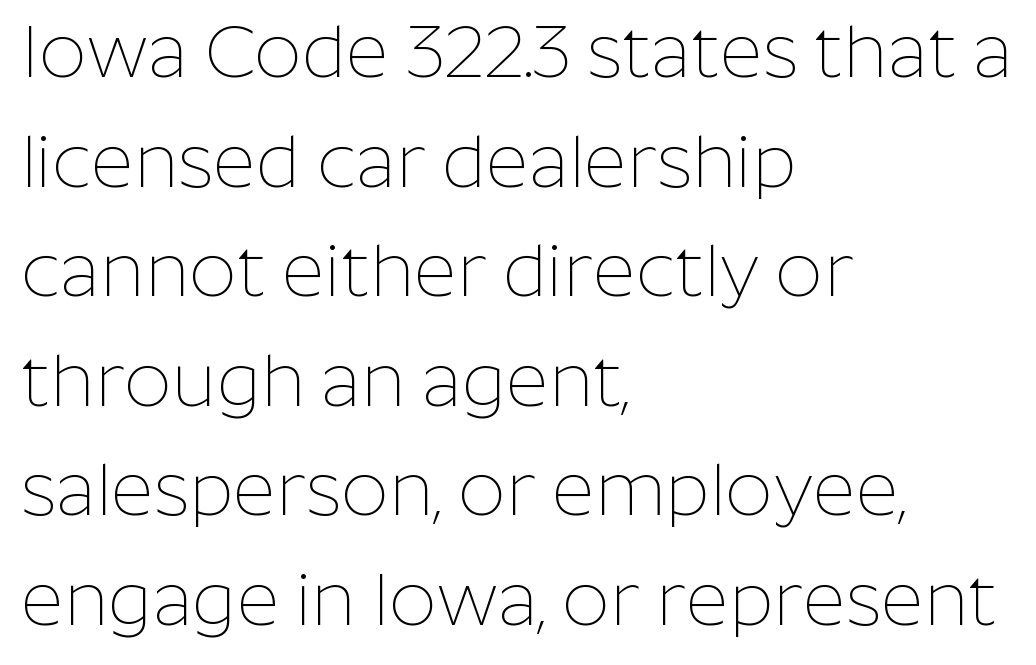
The image shows 74 px thin sans-serif type, upright; set left-aligned, normal line spacing (1.48x), normal letter spacing, not underlined; low stroke contrast and a medium x-height.
